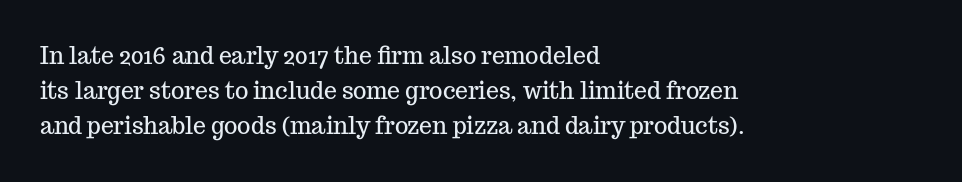
Q: Is the text italic (slanted)? A: No, it is upright.
Q: Is the text underlined? A: No.
Q: How is the paragraph aligned? A: Left-aligned.
Q: Is the spacing between letters normal or unusually wide? A: Normal.
Q: Is the spacing between lines tight, normal or loose? A: Normal.
